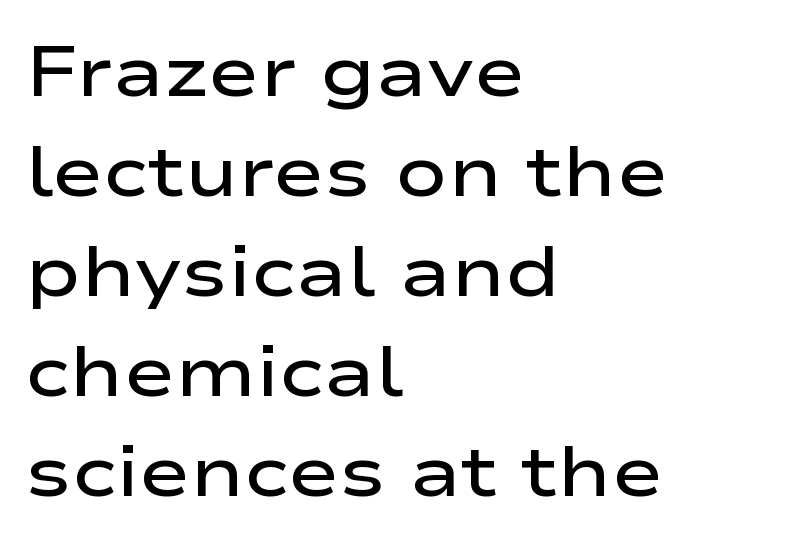
Students, this is semibold: more ink than regular, less than bold. Has an underline been added? It has not. How are the letters spaced? Ordinarily, with no added tracking. Do the characters align in a grid? No, the font is proportional.
